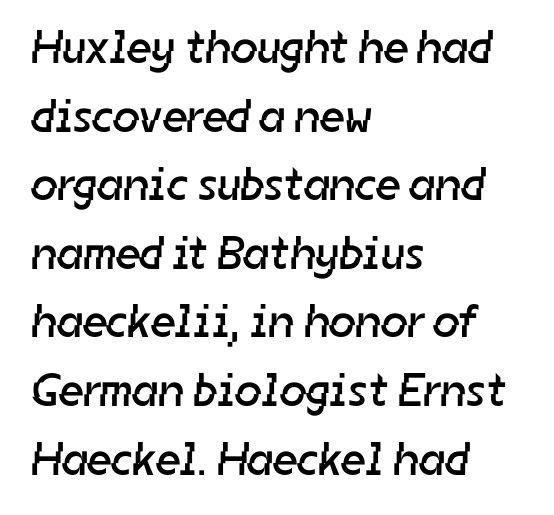
The image shows 47 px regular-weight sans-serif type; set left-aligned, normal line spacing (1.46x), normal letter spacing, not underlined; low stroke contrast and a medium x-height.
